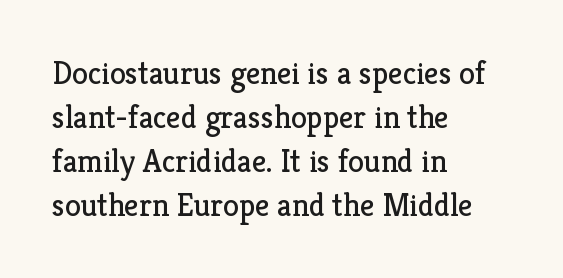
Q: Is the text bold? A: No.
Q: Is the text italic (slanted)? A: No, it is upright.
Q: Is the typeface a serif or a sans-serif typeface? A: Serif.
Q: Is the text underlined? A: No.
Q: How is the paragraph aligned? A: Left-aligned.
Q: Is the spacing between letters normal or unusually wide? A: Normal.
Q: Is the spacing between lines tight, normal or loose? A: Normal.
Q: Width (condensed, normal, or wide)? A: Normal.
Q: Stroke contrast? A: Low.
Q: x-height? A: Medium.
Q: Monospaced? A: No.
